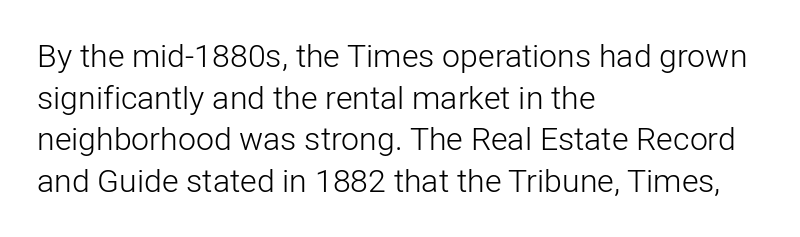
{"serif": "no", "italic": "no", "bold": "no", "weight": "light", "width": "normal", "stroke_contrast": "low", "x_height": "medium", "monospaced": "no", "underline": "no", "align": "left", "line_spacing": "normal", "line_spacing_ratio": 1.3, "letter_spacing": "normal", "letter_spacing_em": 0.0, "glyph_px": 32}
